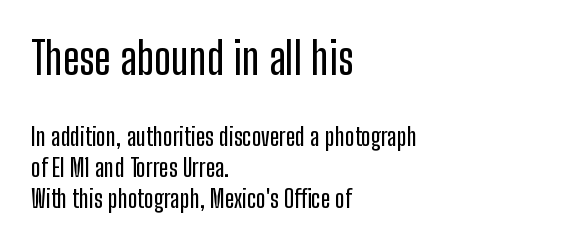
Vertical strokes here are truly vertical. What stands out about the letter spacing? Nothing — it is the standard amount. Compare the two chunks: the upper has the greater cap height. I'd call this a sans setting — the letters go barefoot. Quick note: underline off.
